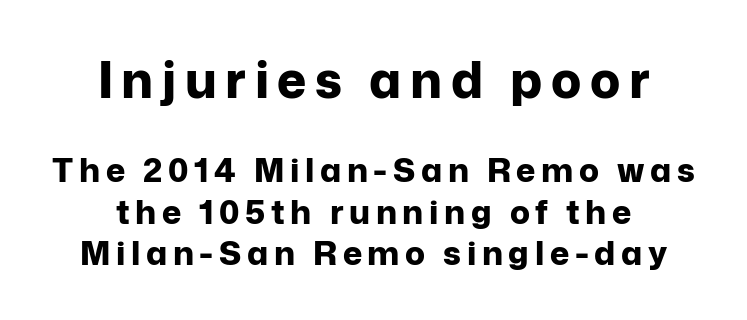
A typesetter would call this proportional, since set widths differ per character. Notice how the stems are strictly vertical — no italics here. Short and long lines alike share a common midpoint. Does the weight exceed regular? Yes, all the way to bold. The font family rendered here belongs to the sans-serif group.
